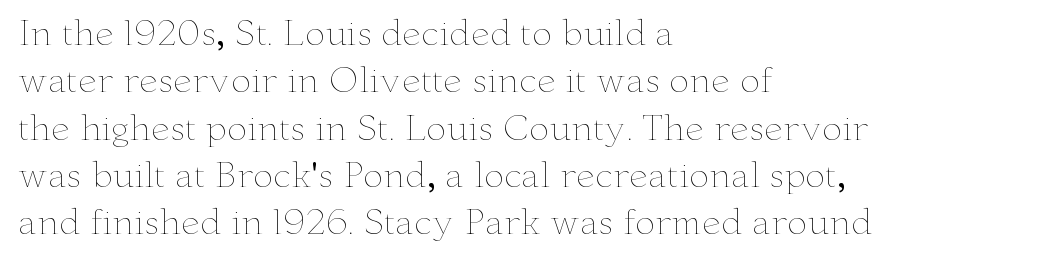
Q: Is the text bold? A: No.
Q: Is the text italic (slanted)? A: No, it is upright.
Q: Is the text underlined? A: No.
Q: How is the paragraph aligned? A: Left-aligned.
Q: Is the spacing between letters normal or unusually wide? A: Normal.
Q: Is the spacing between lines tight, normal or loose? A: Normal.
Q: Width (condensed, normal, or wide)? A: Wide.
Q: Stroke contrast? A: Low.
Q: x-height? A: Small.
Q: Monospaced? A: No.
